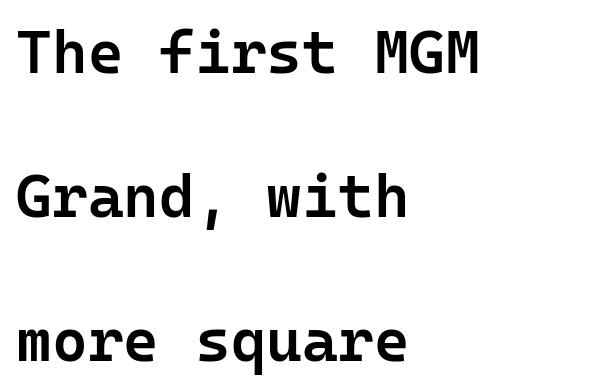
The image shows 61 px semibold sans-serif type, upright, monospaced; set left-aligned, loose line spacing (2.36x), normal letter spacing, not underlined; low stroke contrast and a medium x-height.
